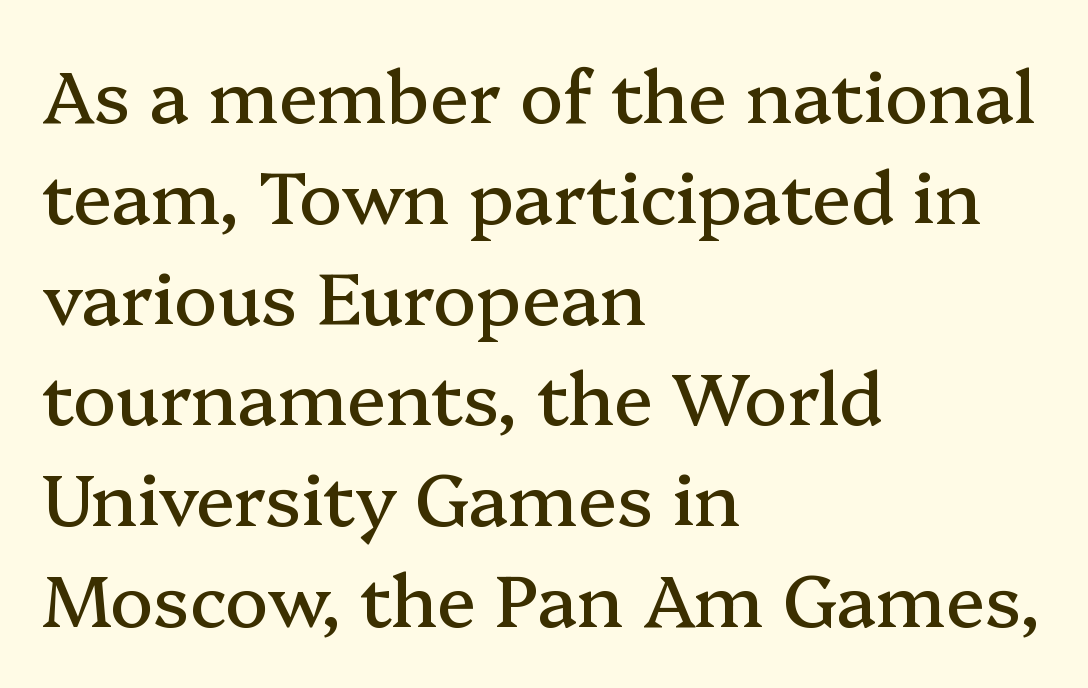
The image shows 72 px serif type, upright; set left-aligned, normal line spacing (1.4x), normal letter spacing, not underlined; medium stroke contrast and a medium x-height.
